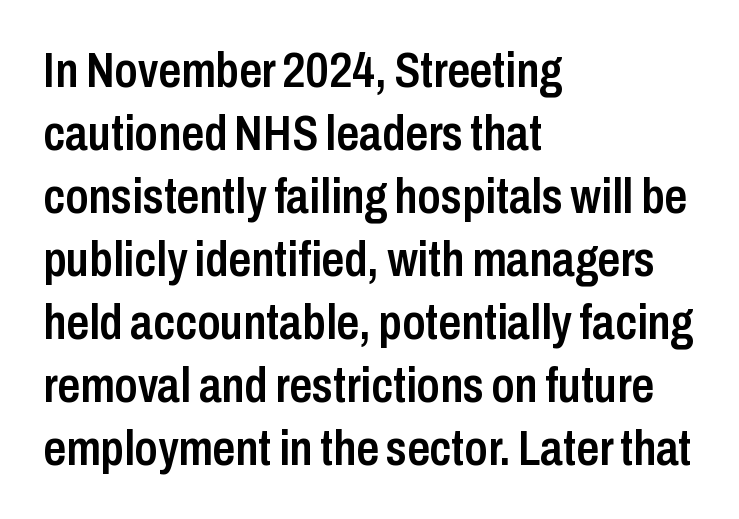
Does the type have serifs? No, each stem ends abruptly. Clear beneath every line of the passage. The lines are quadded left. The passage shown stacks its lines at a standard gap.
